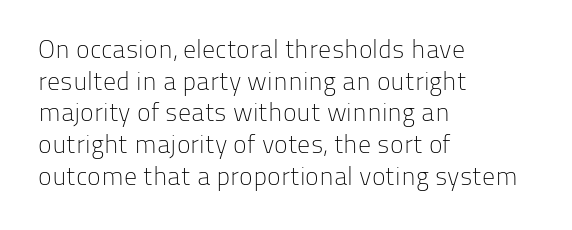
Q: Is the text bold? A: No.
Q: Is the text italic (slanted)? A: No, it is upright.
Q: Is the text underlined? A: No.
Q: How is the paragraph aligned? A: Left-aligned.
Q: Is the spacing between letters normal or unusually wide? A: Normal.
